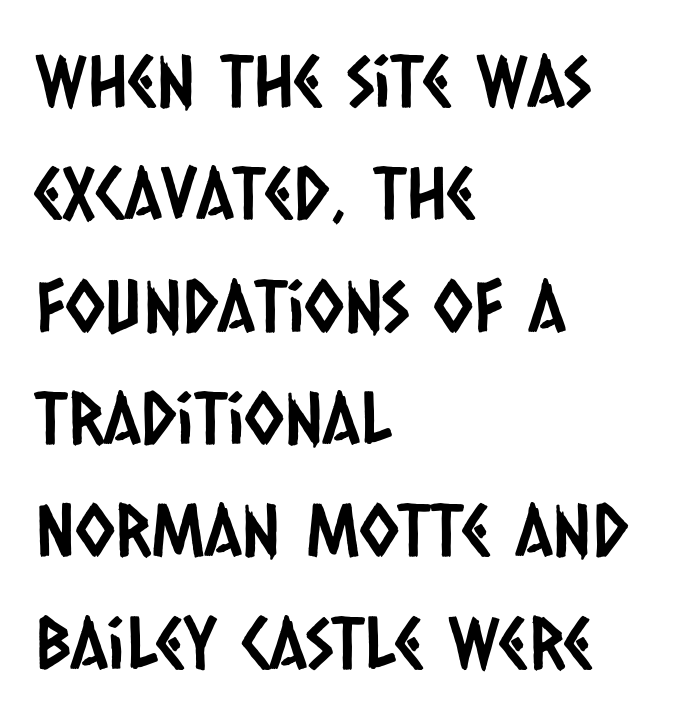
Q: Is the typeface a serif or a sans-serif typeface? A: Sans-serif.
Q: Is the text underlined? A: No.
Q: How is the paragraph aligned? A: Left-aligned.
Q: Is the spacing between letters normal or unusually wide? A: Normal.
Q: Is the spacing between lines tight, normal or loose? A: Normal.
Q: Width (condensed, normal, or wide)? A: Condensed.
Q: Stroke contrast? A: Low.
Q: x-height? A: Large.
Q: Monospaced? A: No.
